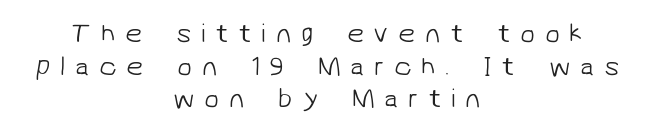
Q: Is the text bold? A: No.
Q: Is the text underlined? A: No.
Q: How is the paragraph aligned? A: Centered.
Q: Is the spacing between letters normal or unusually wide? A: Unusually wide.
